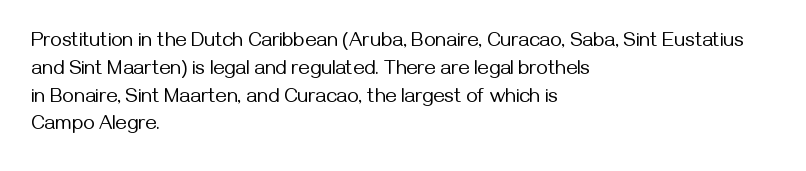
The image shows 20 px text type, upright; set left-aligned, normal line spacing (1.39x), normal letter spacing, not underlined.
